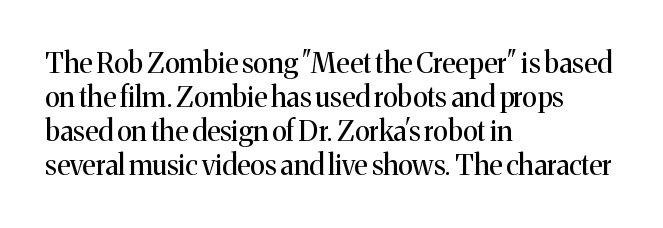
Q: Is the text bold? A: No.
Q: Is the text italic (slanted)? A: No, it is upright.
Q: Is the typeface a serif or a sans-serif typeface? A: Serif.
Q: Is the text underlined? A: No.
Q: How is the paragraph aligned? A: Left-aligned.
Q: Is the spacing between letters normal or unusually wide? A: Normal.
Q: Width (condensed, normal, or wide)? A: Normal.
Q: Stroke contrast? A: Medium.
Q: x-height? A: Medium.
Q: Monospaced? A: No.
